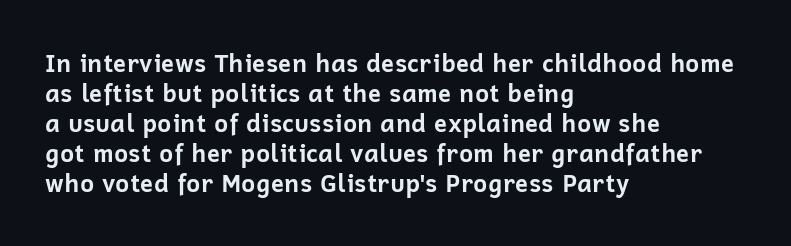
The image shows 24 px bold type, upright; set left-aligned, normal line spacing (1.25x), normal letter spacing, not underlined.
